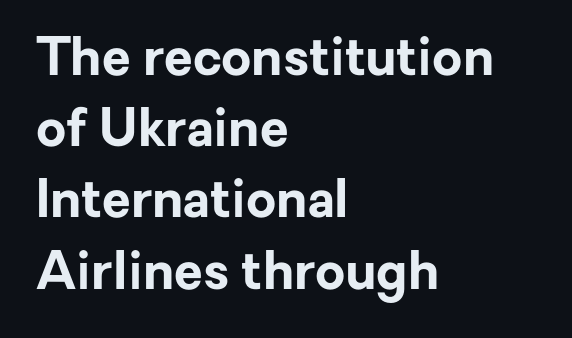
{"serif": "no", "italic": "no", "bold": "yes", "weight": "bold", "width": "normal", "stroke_contrast": "low", "x_height": "medium", "monospaced": "no", "underline": "no", "align": "left", "line_spacing": "normal", "line_spacing_ratio": 1.37, "letter_spacing": "normal", "letter_spacing_em": 0.0, "glyph_px": 52}
